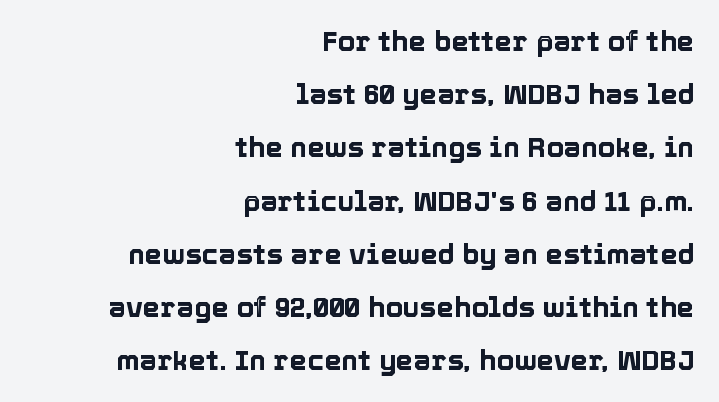
This rendering uses right alignment, leaving the left contour irregular. The face used here is rendered with its standard letterfit. The passage shown is not underscored anywhere. You could not count columns in this text — the font is proportionally spaced. Line spacing here is loose. Every character sits straight up, as roman type does.
